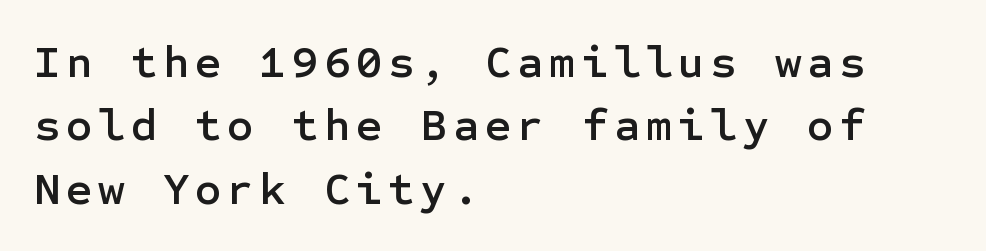
Does the leading feel generous? No, just average. One-word summary of the alignment: left. This is the regular roman posture of the typeface. The space beneath each line is pristine and unruled. You can tell from the bare stems that sans-serif type was used.
